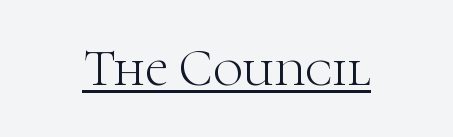
The image shows 51 px light serif type, upright; set normal letter spacing, underlined; high stroke contrast and a medium x-height.
